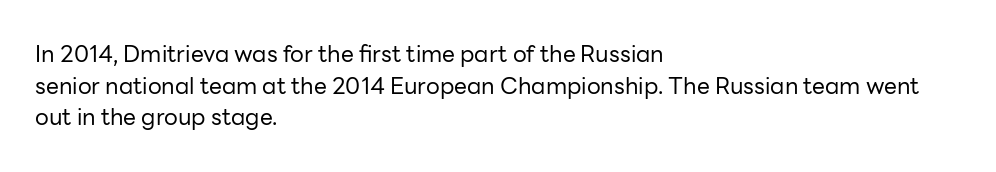
A roman cut, with each character standing at attention. Line spacing here is normal. The text block is weighted toward the left margin, trailing off unevenly rightward. Lines of text with bare space underneath. Nothing unusual about the tracking: characters are spaced as the font intends. A quiet, ordinary-to-light weight characterises the typeface.
